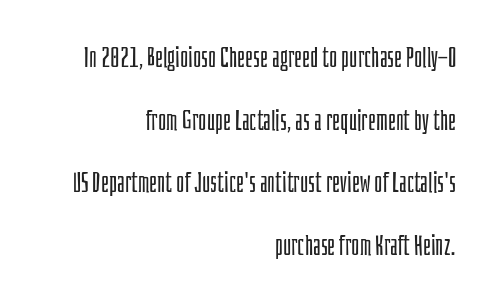
The image shows 28 px light, condensed sans-serif type, upright; set right-aligned, loose line spacing (2.24x), normal letter spacing, not underlined; low stroke contrast and a large x-height.
